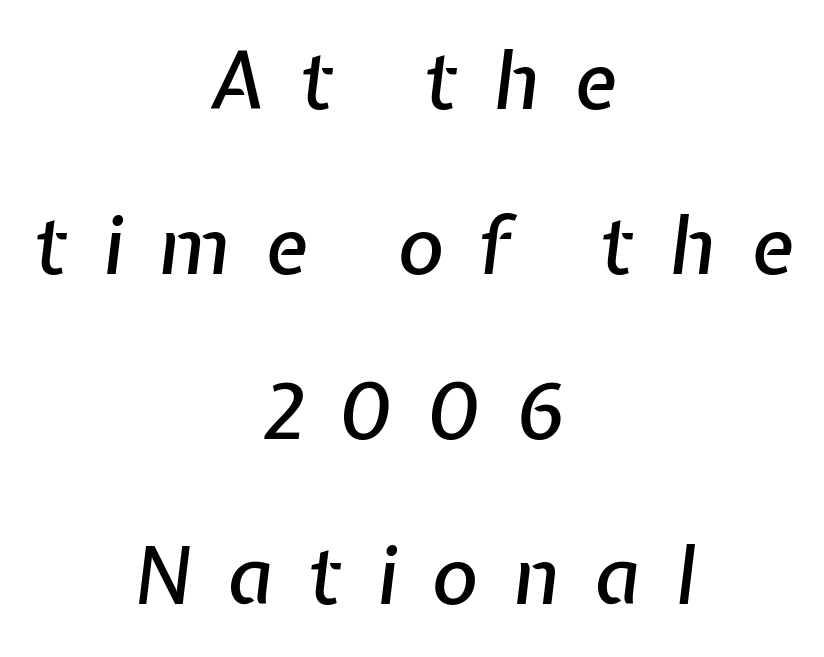
{"italic": "yes", "lean": "right", "slant_degrees": 7, "width": "normal", "stroke_contrast": "low", "x_height": "medium", "monospaced": "no", "underline": "no", "align": "center", "line_spacing": "loose", "line_spacing_ratio": 2.09, "letter_spacing": "wide", "letter_spacing_em": 0.44, "glyph_px": 79}
